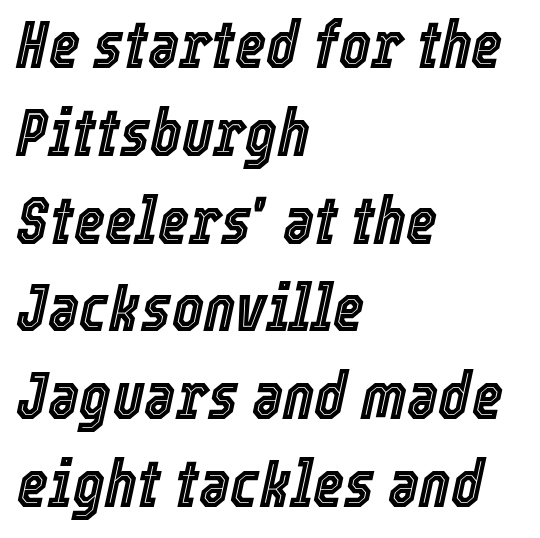
The image shows 67 px condensed type, italic (leaning right); set left-aligned, normal line spacing (1.31x), normal letter spacing, not underlined; a medium x-height.
